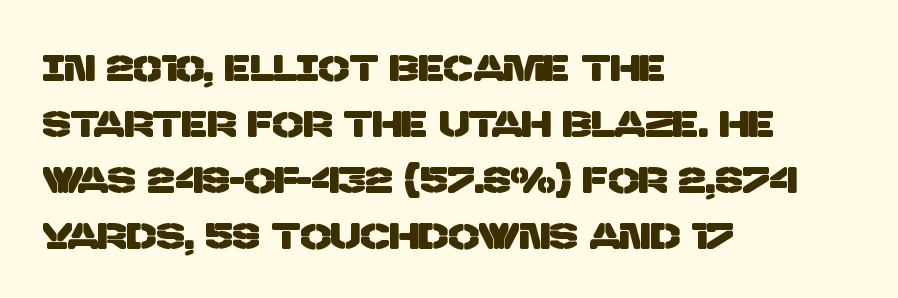
{"serif": "no", "width": "normal", "stroke_contrast": "low", "x_height": "large", "monospaced": "no", "underline": "no", "align": "left", "line_spacing": "normal", "line_spacing_ratio": 1.56, "letter_spacing": "normal", "letter_spacing_em": 0.0, "glyph_px": 36}
